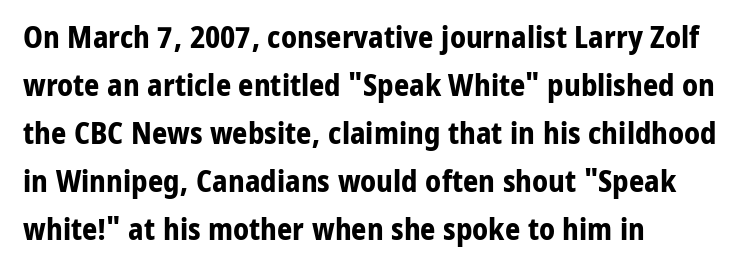
{"serif": "no", "italic": "no", "bold": "yes", "weight": "bold", "width": "normal", "stroke_contrast": "low", "x_height": "medium", "monospaced": "no", "underline": "no", "align": "left", "line_spacing": "normal", "line_spacing_ratio": 1.6, "letter_spacing": "normal", "letter_spacing_em": 0.0, "glyph_px": 30}
